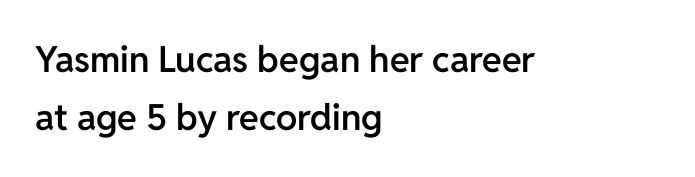
Interline gaps are of average width in this sample. The passage shown is semibold, sitting just below true bold. Compared with typical body copy, the letter spacing here is the same. Do the characters align in a grid? No, the font is proportional. Does the copy run flush right? No — it runs flush left. Letters rest on an invisible, unmarked baseline.
